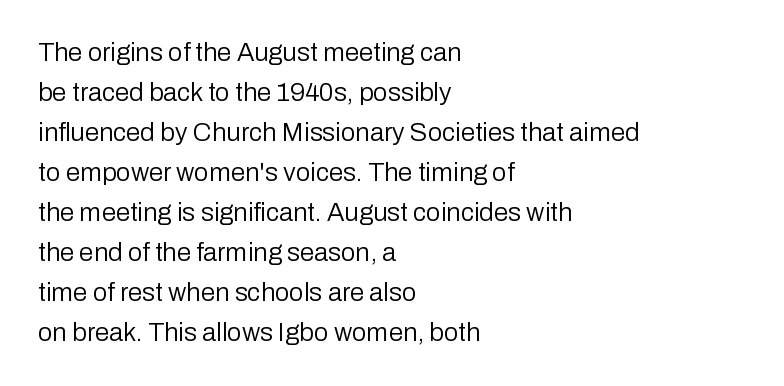
{"italic": "no", "bold": "no", "underline": "no", "align": "left", "line_spacing": "normal", "line_spacing_ratio": 1.54, "letter_spacing": "normal", "letter_spacing_em": 0.0, "glyph_px": 26}
